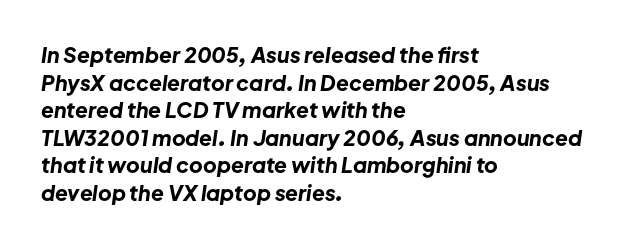
Lines of text with bare space underneath. Look at the stroke-to-counter ratio: heavy, a bold. Characters follow at the spacing the type designer built in. Regular leading.
